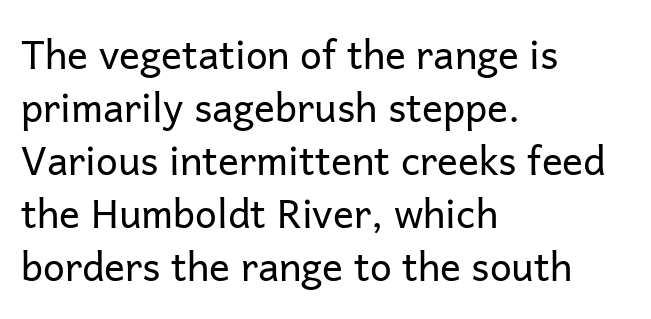
Nobody touched the tracking dial on this one. Ascenders rise straight up at ninety degrees. The typeface has the unassuming heft of standard copy or less. Reading down the column, the eye jumps a familiar distance to each next line. Spacing verdict: proportional, widths tailored to each character.
